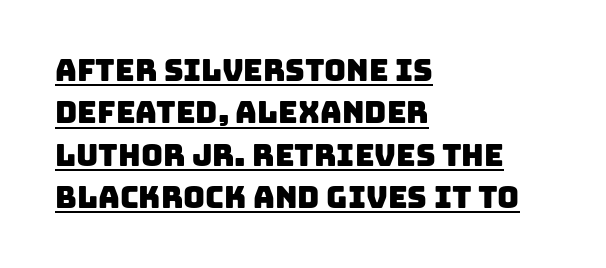
Q: Is the typeface a serif or a sans-serif typeface? A: Sans-serif.
Q: Is the text underlined? A: Yes.
Q: How is the paragraph aligned? A: Left-aligned.
Q: Is the spacing between letters normal or unusually wide? A: Normal.
Q: Is the spacing between lines tight, normal or loose? A: Normal.
Q: Width (condensed, normal, or wide)? A: Normal.
Q: Stroke contrast? A: Low.
Q: x-height? A: Large.
Q: Monospaced? A: No.
